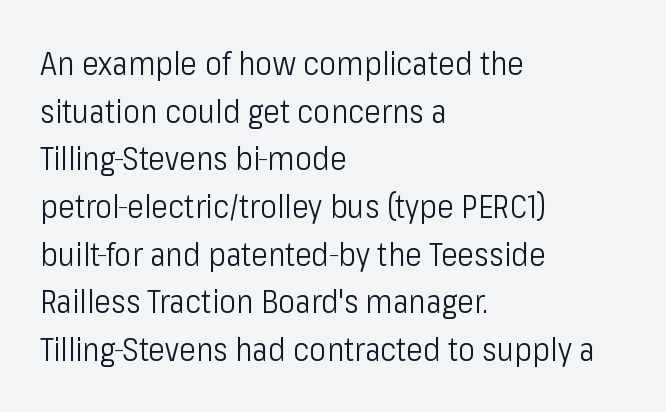
{"serif": "no", "italic": "no", "bold": "no", "weight": "light", "width": "condensed", "stroke_contrast": "low", "x_height": "medium", "monospaced": "no", "underline": "no", "align": "left", "line_spacing": "normal", "line_spacing_ratio": 1.49, "letter_spacing": "normal", "letter_spacing_em": 0.0, "glyph_px": 32}
